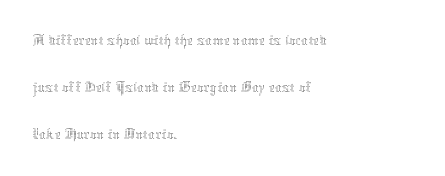
{"italic": "no", "bold": "no", "weight": "thin", "width": "normal", "stroke_contrast": "medium", "x_height": "medium", "monospaced": "no", "underline": "no", "align": "left", "line_spacing": "normal", "line_spacing_ratio": 1.38, "letter_spacing": "normal", "letter_spacing_em": 0.0, "glyph_px": 34}
